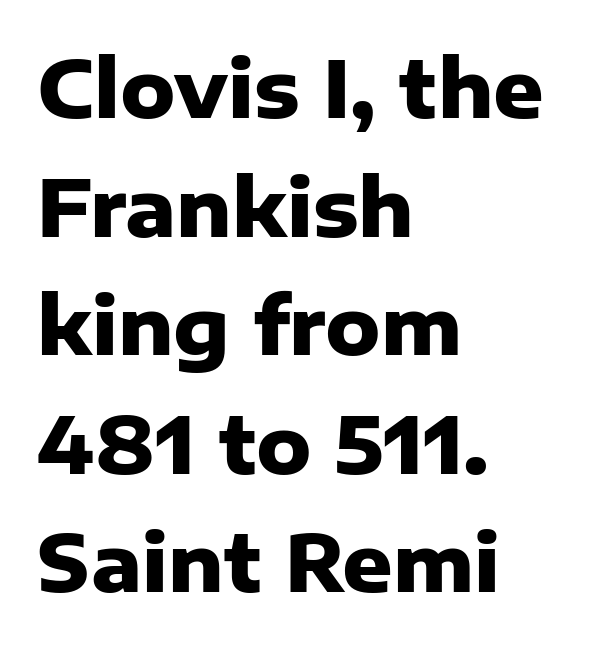
Q: Is the text bold? A: Yes.
Q: Is the text italic (slanted)? A: No, it is upright.
Q: Is the typeface a serif or a sans-serif typeface? A: Sans-serif.
Q: Is the text underlined? A: No.
Q: How is the paragraph aligned? A: Left-aligned.
Q: Is the spacing between letters normal or unusually wide? A: Normal.
Q: Is the spacing between lines tight, normal or loose? A: Normal.
Q: Width (condensed, normal, or wide)? A: Normal.
Q: Stroke contrast? A: Low.
Q: x-height? A: Medium.
Q: Monospaced? A: No.
